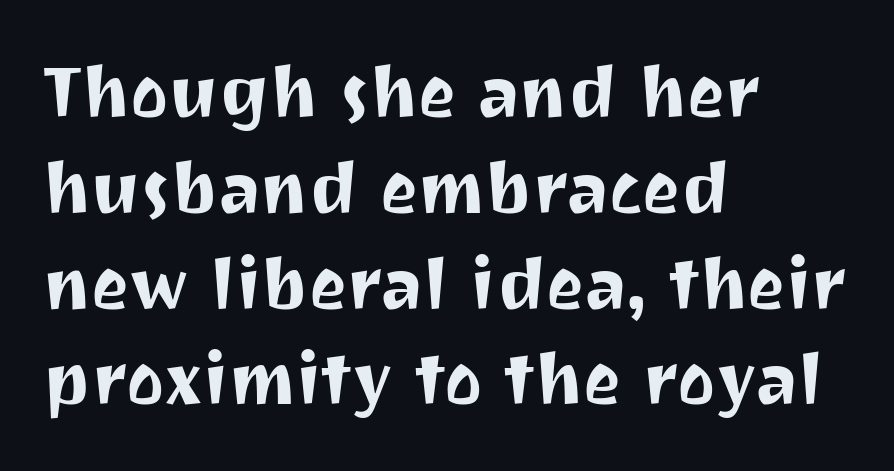
Underline: absent. This rendering leaves character spacing at its baseline value. How would I describe the line gaps? Plain and ordinary. Teacher's note: observe the even left margin — that is flush-left alignment.
